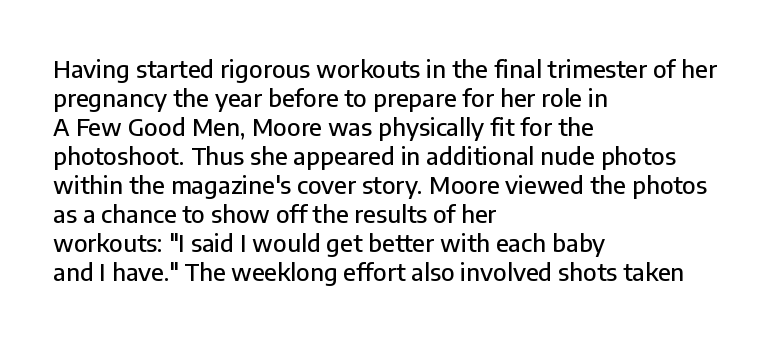
Q: Is the text italic (slanted)? A: No, it is upright.
Q: Is the text underlined? A: No.
Q: How is the paragraph aligned? A: Left-aligned.
Q: Is the spacing between letters normal or unusually wide? A: Normal.
